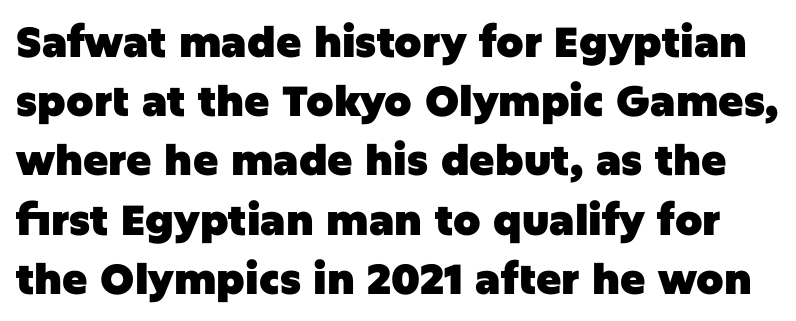
The image shows 42 px heavy sans-serif type, upright; set normal line spacing (1.41x), normal letter spacing, not underlined; low stroke contrast and a large x-height.
